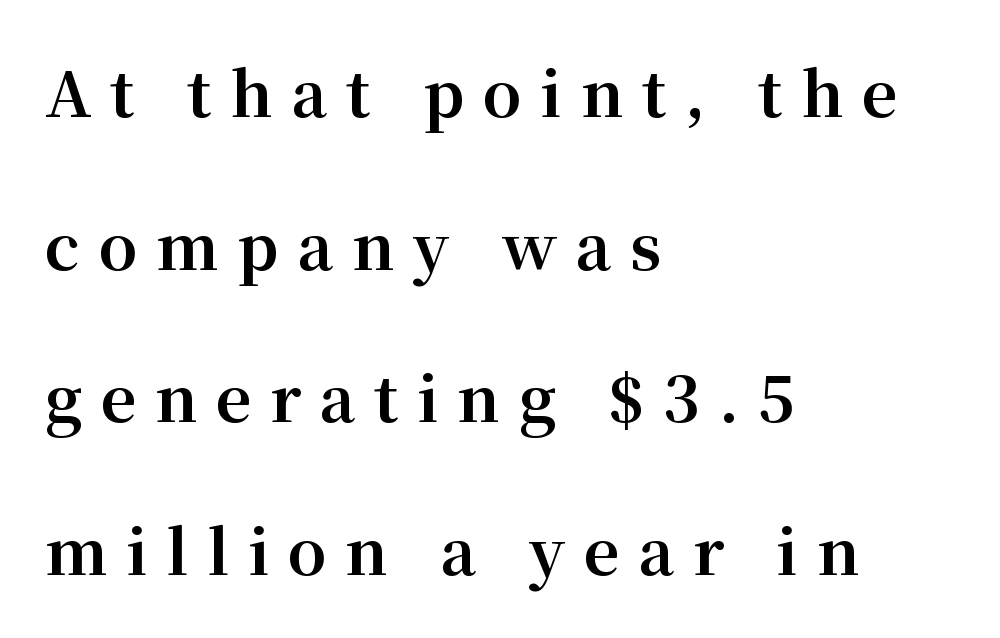
Q: Is the text bold? A: Yes.
Q: Is the text italic (slanted)? A: No, it is upright.
Q: Is the typeface a serif or a sans-serif typeface? A: Serif.
Q: Is the text underlined? A: No.
Q: How is the paragraph aligned? A: Left-aligned.
Q: Is the spacing between letters normal or unusually wide? A: Unusually wide.
Q: Is the spacing between lines tight, normal or loose? A: Loose.
Q: Width (condensed, normal, or wide)? A: Normal.
Q: Stroke contrast? A: Medium.
Q: x-height? A: Medium.
Q: Monospaced? A: No.
